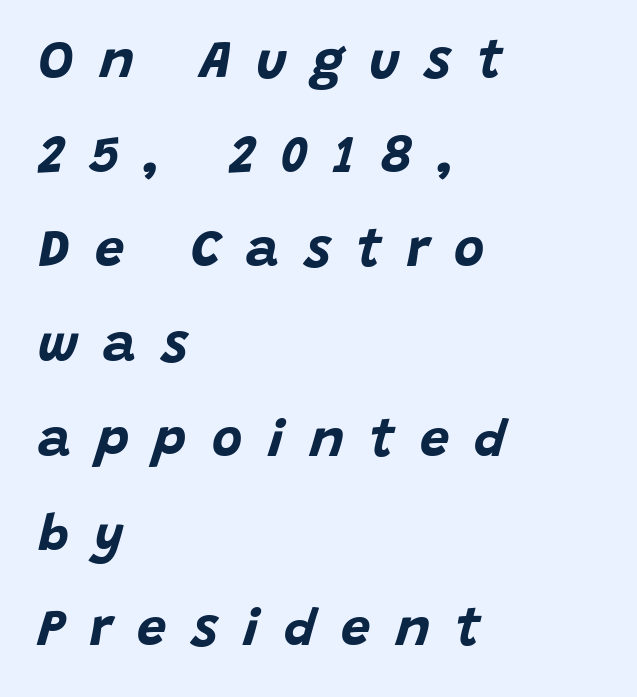
{"italic": "yes", "lean": "right", "slant_degrees": 15, "bold": "yes", "weight": "bold", "width": "normal", "stroke_contrast": "low", "x_height": "large", "monospaced": "no", "underline": "no", "align": "left", "line_spacing_ratio": 1.82, "letter_spacing": "wide", "letter_spacing_em": 0.49, "glyph_px": 52}
